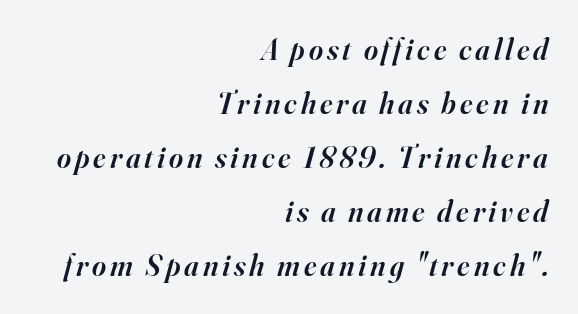
Q: Is the text bold? A: Semi-bold.
Q: Is the text italic (slanted)? A: Yes, it leans right by about 16 degrees.
Q: Is the typeface a serif or a sans-serif typeface? A: Serif.
Q: Is the text underlined? A: No.
Q: How is the paragraph aligned? A: Right-aligned.
Q: Width (condensed, normal, or wide)? A: Normal.
Q: Stroke contrast? A: High.
Q: x-height? A: Small.
Q: Monospaced? A: No.
